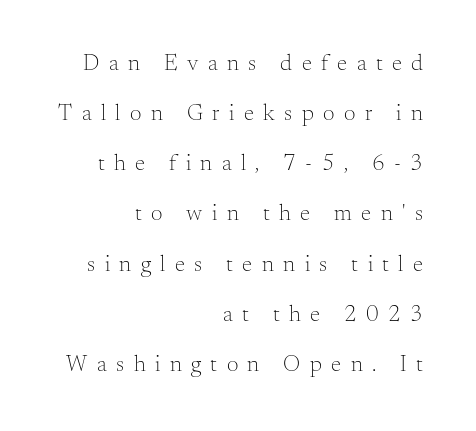
{"italic": "no", "bold": "no", "underline": "no", "align": "right", "line_spacing": "loose", "line_spacing_ratio": 2.18, "letter_spacing": "wide", "letter_spacing_em": 0.41, "glyph_px": 23}
